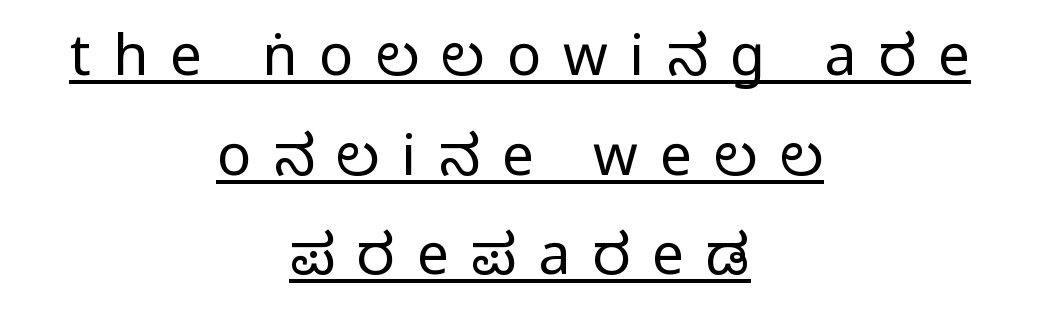
The image shows 57 px regular-weight, condensed sans-serif type, upright; set centered, line spacing 1.75x, unusually wide letter spacing (+0.39 em), underlined; low stroke contrast and a large x-height.
